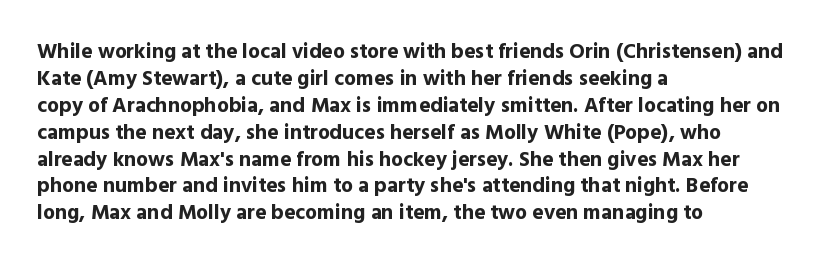
{"italic": "no", "bold": "yes", "underline": "no", "align": "left", "line_spacing": "normal", "line_spacing_ratio": 1.28, "letter_spacing": "normal", "letter_spacing_em": 0.0, "glyph_px": 21}
